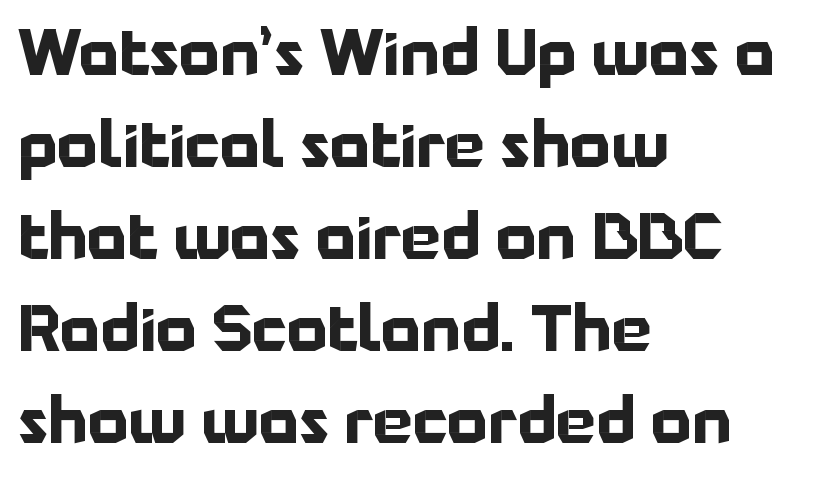
The image shows 63 px bold sans-serif type, upright; set left-aligned, normal line spacing (1.46x), normal letter spacing, not underlined; low stroke contrast and a medium x-height.
